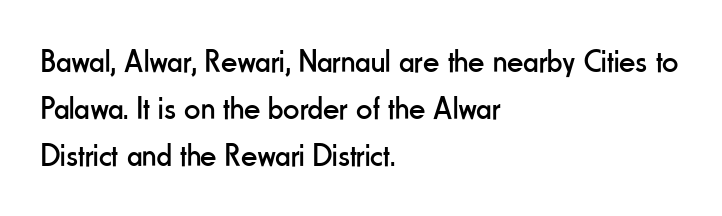
{"serif": "no", "italic": "no", "bold": "no", "weight": "regular", "width": "condensed", "stroke_contrast": "low", "x_height": "small", "monospaced": "no", "underline": "no", "align": "left", "line_spacing": "normal", "line_spacing_ratio": 1.47, "letter_spacing": "normal", "letter_spacing_em": 0.0, "glyph_px": 32}
